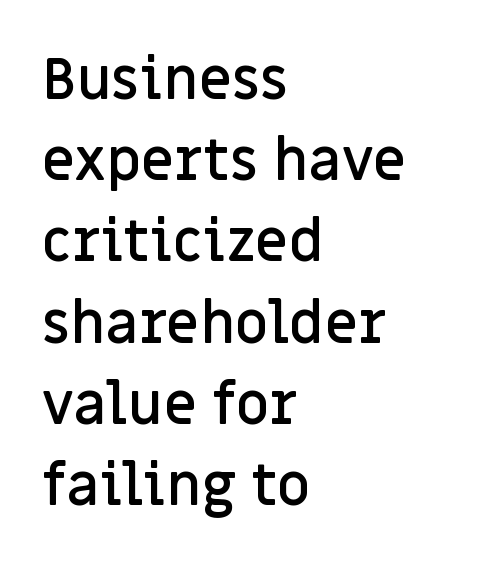
Q: Is the text bold? A: Semi-bold.
Q: Is the text italic (slanted)? A: No, it is upright.
Q: Is the typeface a serif or a sans-serif typeface? A: Sans-serif.
Q: Is the text underlined? A: No.
Q: How is the paragraph aligned? A: Left-aligned.
Q: Is the spacing between letters normal or unusually wide? A: Normal.
Q: Is the spacing between lines tight, normal or loose? A: Normal.
Q: Width (condensed, normal, or wide)? A: Normal.
Q: Stroke contrast? A: Low.
Q: x-height? A: Large.
Q: Monospaced? A: No.
